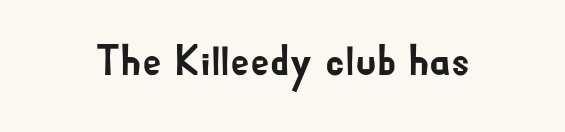
The image shows 43 px sans-serif type, upright; set normal letter spacing, not underlined; low stroke contrast and a small x-height.
